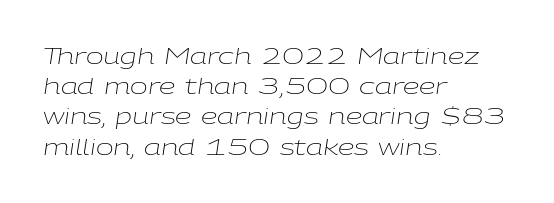
Q: Is the text bold? A: No.
Q: Is the text italic (slanted)? A: Yes, it leans right by about 9 degrees.
Q: Is the text underlined? A: No.
Q: How is the paragraph aligned? A: Left-aligned.
Q: Is the spacing between letters normal or unusually wide? A: Normal.
Q: Is the spacing between lines tight, normal or loose? A: Normal.
